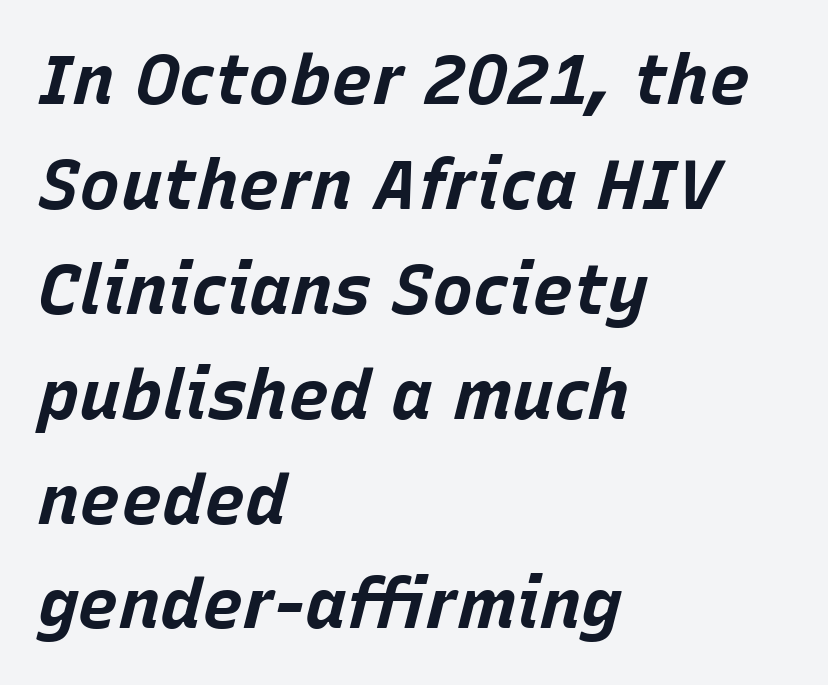
The image shows 69 px bold type, italic (leaning right); set left-aligned, normal line spacing (1.52x), normal letter spacing, not underlined; low stroke contrast and a large x-height.
